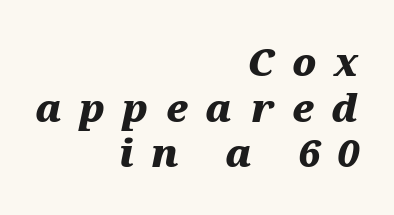
Q: Is the text bold? A: Yes.
Q: Is the text italic (slanted)? A: Yes, it leans right by about 12 degrees.
Q: Is the text underlined? A: No.
Q: How is the paragraph aligned? A: Right-aligned.
Q: Is the spacing between letters normal or unusually wide? A: Unusually wide.
Q: Width (condensed, normal, or wide)? A: Wide.
Q: Stroke contrast? A: Medium.
Q: x-height? A: Medium.
Q: Monospaced? A: No.
